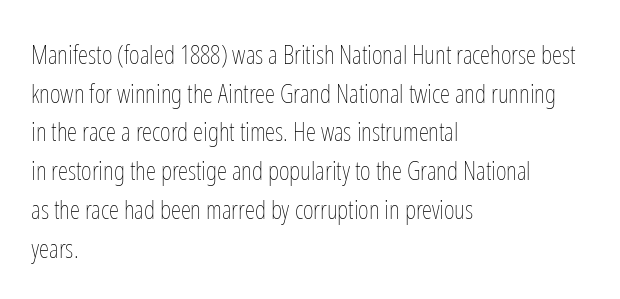
The image shows 26 px text type, upright; set left-aligned, normal line spacing (1.49x), normal letter spacing, not underlined.
